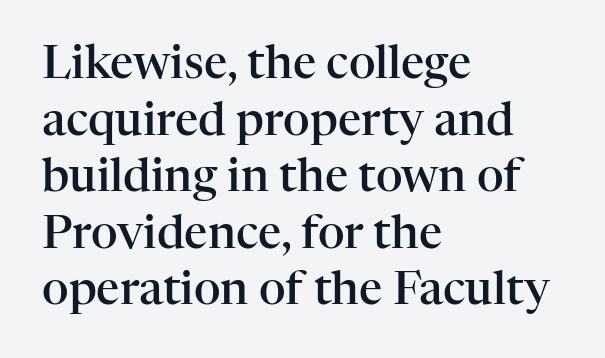
The image shows 46 px semibold serif type, upright; set left-aligned, line spacing 1.23x, normal letter spacing, not underlined; high stroke contrast and a medium x-height.
